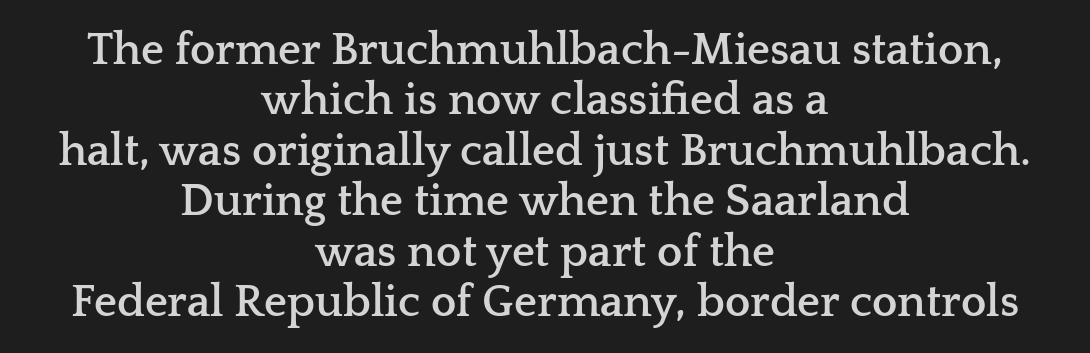
Q: Is the text bold? A: Yes.
Q: Is the text italic (slanted)? A: No, it is upright.
Q: Is the typeface a serif or a sans-serif typeface? A: Serif.
Q: Is the text underlined? A: No.
Q: How is the paragraph aligned? A: Centered.
Q: Is the spacing between letters normal or unusually wide? A: Normal.
Q: Is the spacing between lines tight, normal or loose? A: Tight.
Q: Width (condensed, normal, or wide)? A: Wide.
Q: Stroke contrast? A: Low.
Q: x-height? A: Medium.
Q: Monospaced? A: No.
